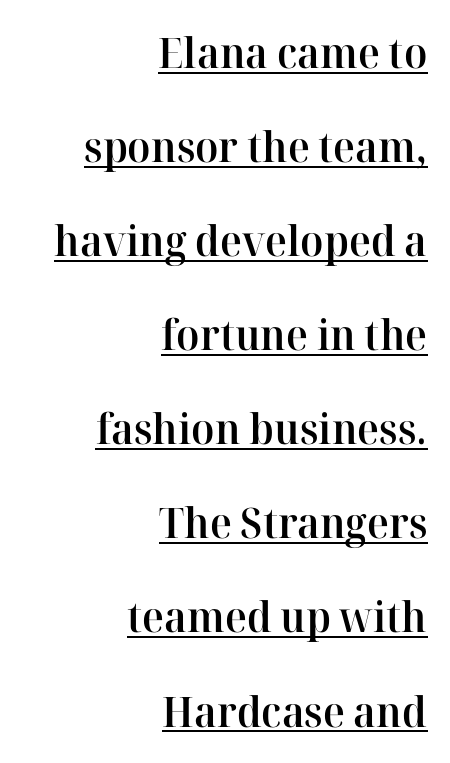
Q: Is the text bold? A: Semi-bold.
Q: Is the text italic (slanted)? A: No, it is upright.
Q: Is the typeface a serif or a sans-serif typeface? A: Serif.
Q: Is the text underlined? A: Yes.
Q: How is the paragraph aligned? A: Right-aligned.
Q: Is the spacing between letters normal or unusually wide? A: Normal.
Q: Is the spacing between lines tight, normal or loose? A: Loose.
Q: Width (condensed, normal, or wide)? A: Normal.
Q: Stroke contrast? A: High.
Q: x-height? A: Medium.
Q: Monospaced? A: No.
